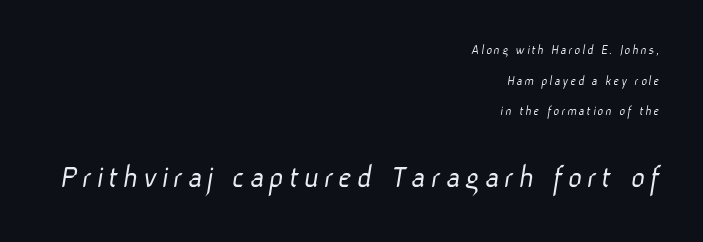
Q: Is the text bold? A: No.
Q: Is the typeface a serif or a sans-serif typeface? A: Sans-serif.
Q: Is the text underlined? A: No.
Q: How is the paragraph aligned? A: Right-aligned.
Q: Is the spacing between lines tight, normal or loose? A: Loose.
Q: Which block of text is set in a larger size, the first (top) or the second (bottom)? A: The second (bottom) one.
Q: Width (condensed, normal, or wide)? A: Normal.
Q: Stroke contrast? A: Low.
Q: x-height? A: Medium.
Q: Monospaced? A: No.
